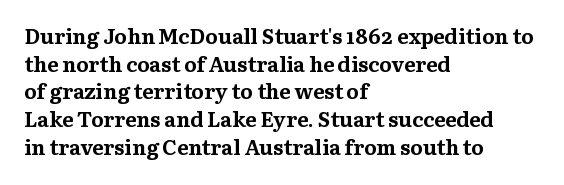
Q: Is the text bold? A: Yes.
Q: Is the text italic (slanted)? A: No, it is upright.
Q: Is the text underlined? A: No.
Q: How is the paragraph aligned? A: Left-aligned.
Q: Is the spacing between letters normal or unusually wide? A: Normal.
Q: Is the spacing between lines tight, normal or loose? A: Normal.
